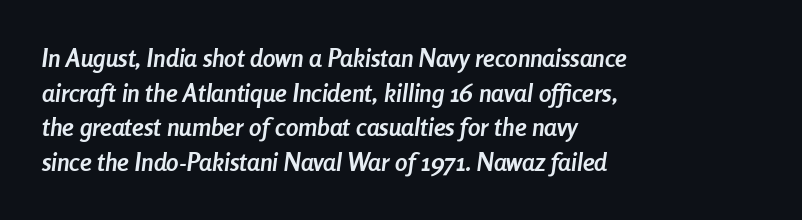
The image shows 25 px bold type, italic (leaning right); set left-aligned, normal line spacing (1.39x), normal letter spacing, not underlined.
